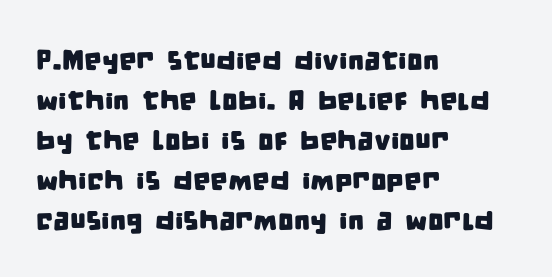
Q: Is the typeface a serif or a sans-serif typeface? A: Sans-serif.
Q: Is the text underlined? A: No.
Q: How is the paragraph aligned? A: Left-aligned.
Q: Is the spacing between letters normal or unusually wide? A: Normal.
Q: Is the spacing between lines tight, normal or loose? A: Normal.
Q: Width (condensed, normal, or wide)? A: Condensed.
Q: Stroke contrast? A: Low.
Q: x-height? A: Large.
Q: Monospaced? A: No.
